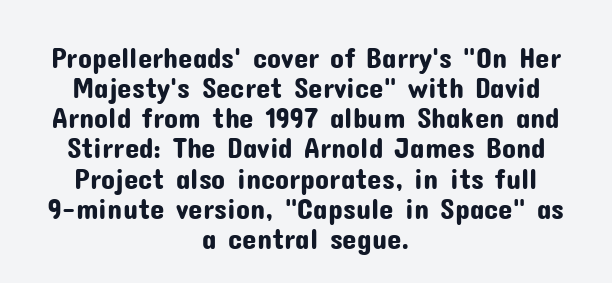
{"serif": "no", "italic": "no", "width": "normal", "stroke_contrast": "low", "x_height": "medium", "monospaced": "no", "underline": "no", "align": "center", "line_spacing": "tight", "line_spacing_ratio": 1.04, "letter_spacing": "normal", "letter_spacing_em": 0.0, "glyph_px": 29}
